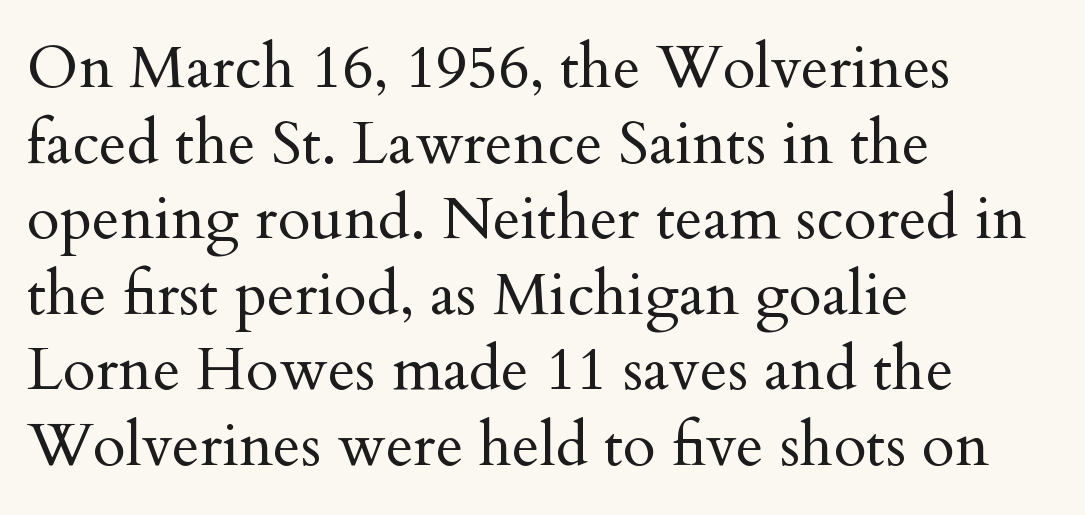
The image shows 60 px regular-weight serif type, upright; set left-aligned, normal line spacing (1.26x), normal letter spacing, not underlined; medium stroke contrast and a small x-height.
